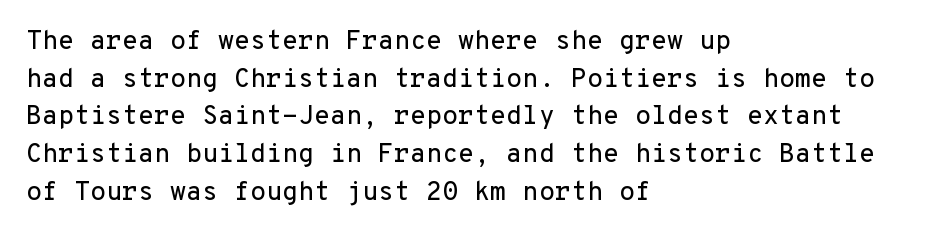
The image shows 26 px text type, upright; set left-aligned, normal line spacing (1.45x), normal letter spacing, not underlined.
